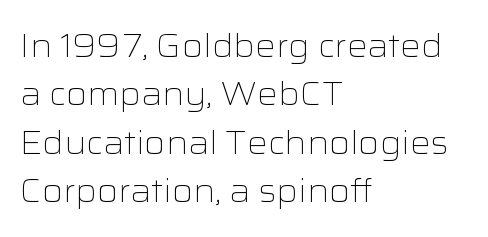
The image shows 32 px light, wide sans-serif type, upright; set left-aligned, normal line spacing (1.51x), normal letter spacing, not underlined; low stroke contrast and a medium x-height.
